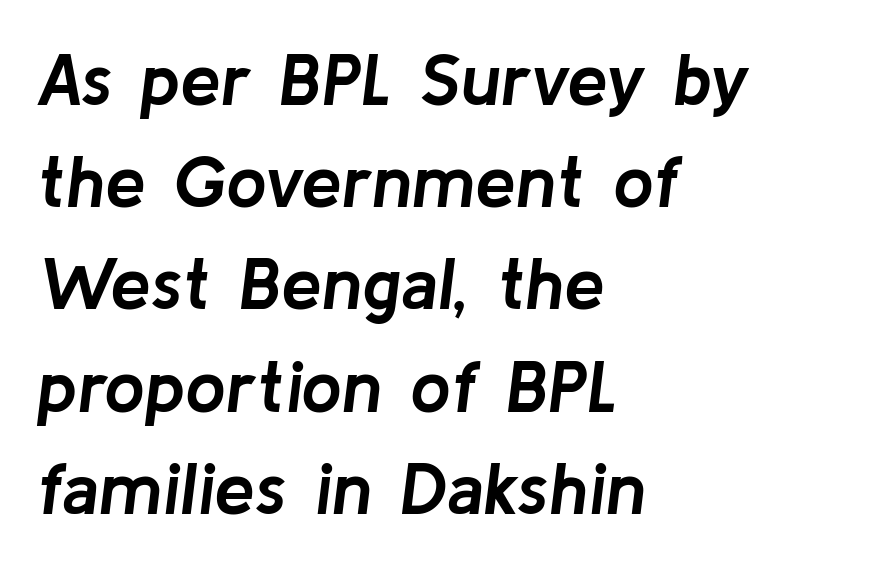
The image shows 73 px semibold type, italic (leaning right); set left-aligned, normal line spacing (1.4x), normal letter spacing, not underlined; low stroke contrast and a medium x-height.
